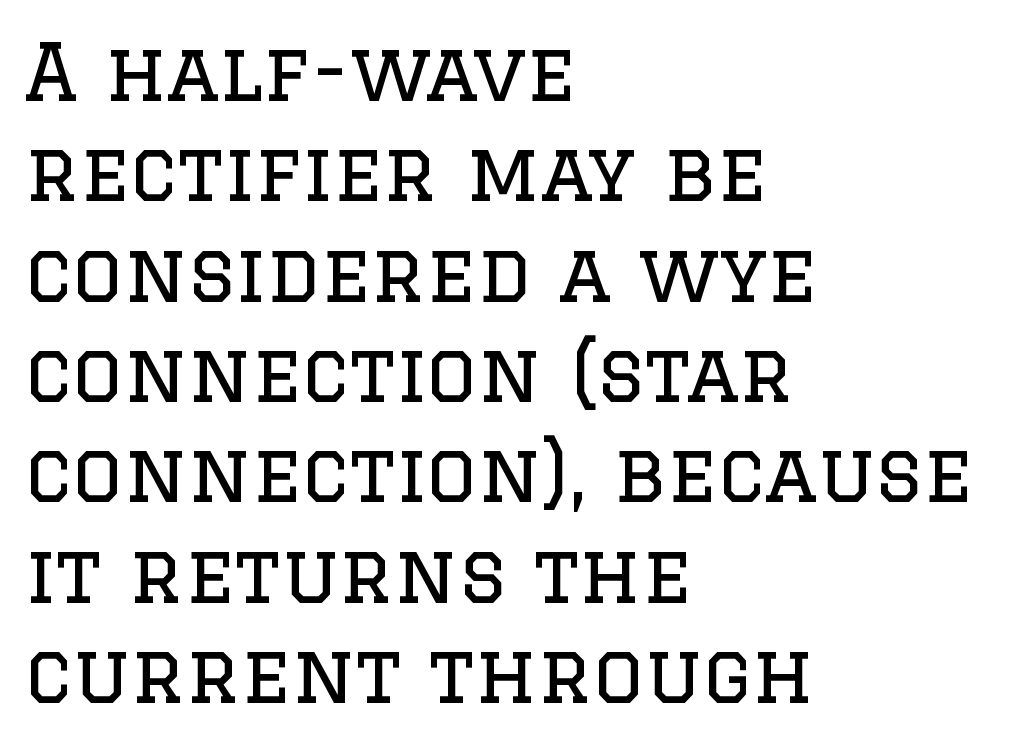
Q: Is the text bold? A: No.
Q: Is the text italic (slanted)? A: No, it is upright.
Q: Is the typeface a serif or a sans-serif typeface? A: Serif.
Q: Is the text underlined? A: No.
Q: How is the paragraph aligned? A: Left-aligned.
Q: Is the spacing between letters normal or unusually wide? A: Normal.
Q: Is the spacing between lines tight, normal or loose? A: Normal.
Q: Width (condensed, normal, or wide)? A: Normal.
Q: Stroke contrast? A: Low.
Q: x-height? A: Large.
Q: Monospaced? A: No.
